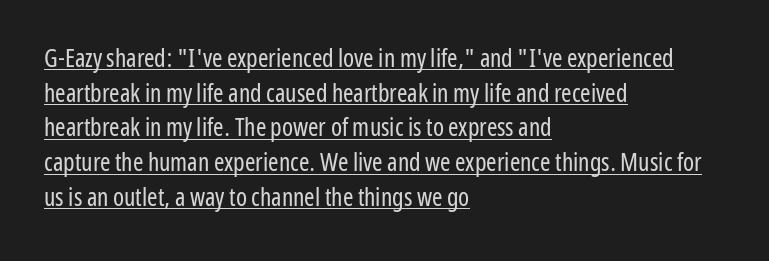
The image shows 25 px text type, upright; set left-aligned, normal line spacing (1.39x), normal letter spacing, underlined.
